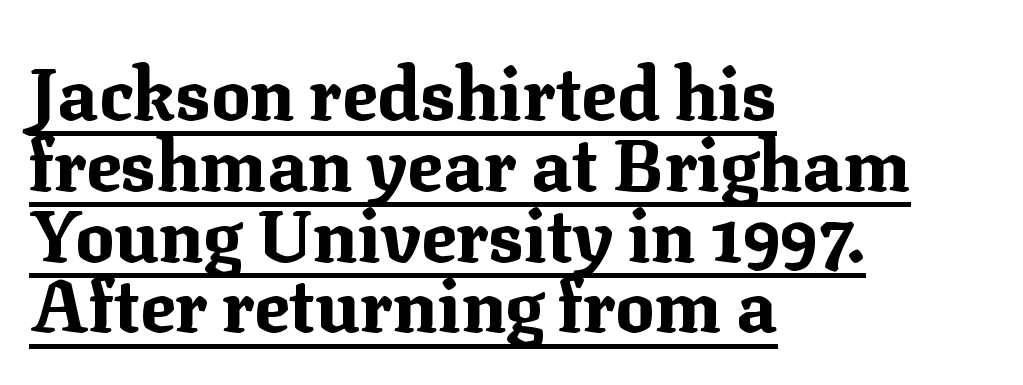
Q: Is the text bold? A: Yes.
Q: Is the text italic (slanted)? A: No, it is upright.
Q: Is the typeface a serif or a sans-serif typeface? A: Serif.
Q: Is the text underlined? A: Yes.
Q: How is the paragraph aligned? A: Left-aligned.
Q: Is the spacing between letters normal or unusually wide? A: Normal.
Q: Is the spacing between lines tight, normal or loose? A: Tight.
Q: Width (condensed, normal, or wide)? A: Normal.
Q: Stroke contrast? A: Medium.
Q: x-height? A: Medium.
Q: Monospaced? A: No.
